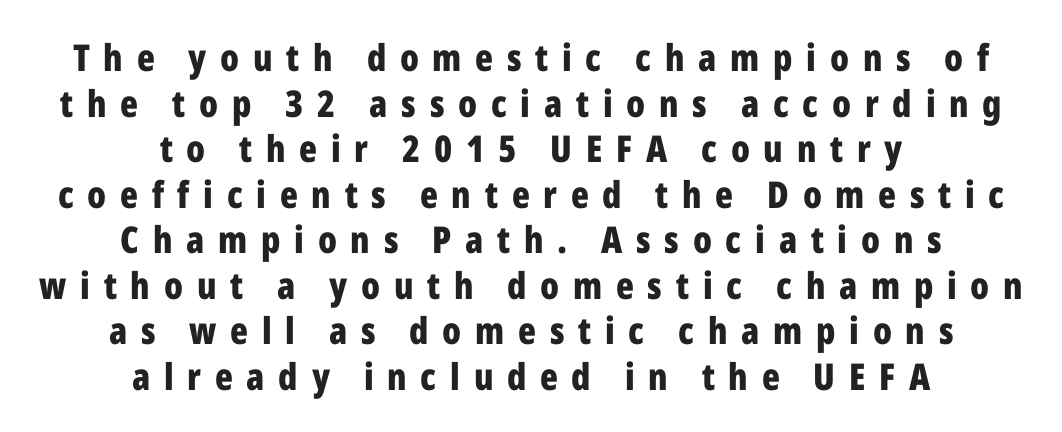
{"serif": "no", "italic": "no", "bold": "yes", "weight": "bold", "width": "condensed", "stroke_contrast": "low", "x_height": "medium", "monospaced": "no", "underline": "no", "align": "center", "line_spacing_ratio": 1.23, "letter_spacing": "wide", "letter_spacing_em": 0.37, "glyph_px": 37}
